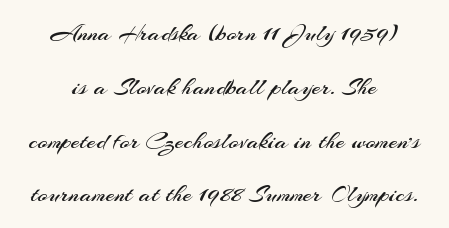
The image shows 26 px text type; set centered, loose line spacing (2.07x), normal letter spacing, not underlined.
